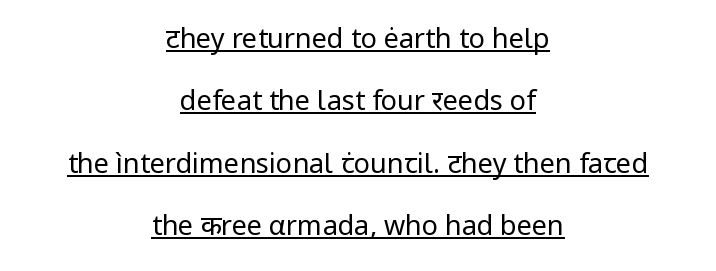
Is there any slant? The stems are plumb. Counters stay open thanks to moderate or lighter strokes. The rendering uses the underline text-decoration. If you measured baseline to baseline, you'd find a long distance. Look at the tracking — it's just the regular setting, nothing added. Every row of glyphs is offset so its center matches the block's center.
